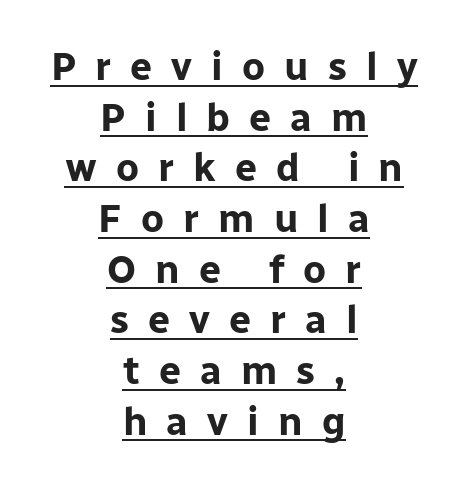
The image shows 39 px bold sans-serif type, upright; set centered, normal line spacing (1.3x), unusually wide letter spacing (+0.49 em), underlined; low stroke contrast and a medium x-height.
